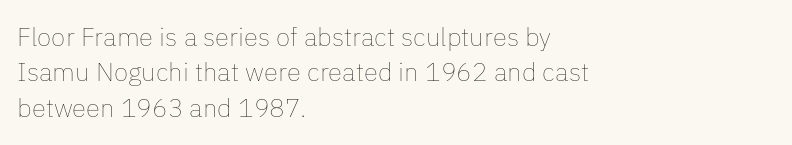
{"italic": "no", "bold": "no", "underline": "no", "align": "left", "line_spacing": "normal", "line_spacing_ratio": 1.36, "letter_spacing": "normal", "letter_spacing_em": 0.0, "glyph_px": 26}
